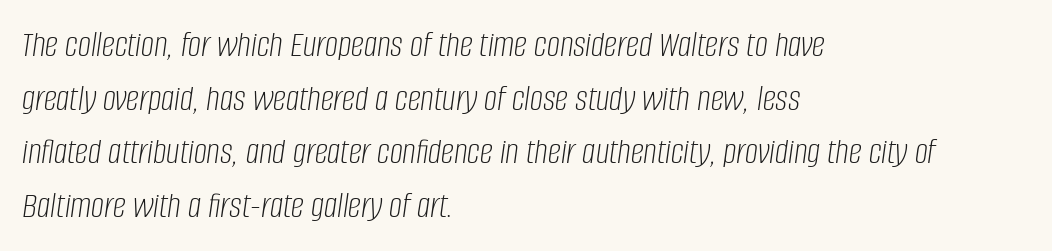
Q: Is the text bold? A: No.
Q: Is the text italic (slanted)? A: Yes, it leans right by about 8 degrees.
Q: Is the text underlined? A: No.
Q: How is the paragraph aligned? A: Left-aligned.
Q: Is the spacing between letters normal or unusually wide? A: Normal.
Q: Is the spacing between lines tight, normal or loose? A: Normal.
Q: Width (condensed, normal, or wide)? A: Condensed.
Q: Stroke contrast? A: Low.
Q: x-height? A: Large.
Q: Monospaced? A: No.
